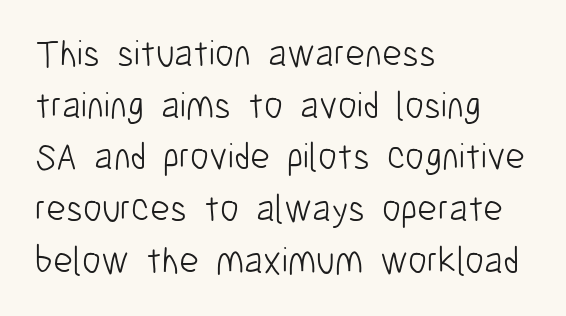
The image shows 38 px light, condensed sans-serif type, upright; set left-aligned, normal line spacing (1.36x), normal letter spacing, not underlined; low stroke contrast and a medium x-height.
